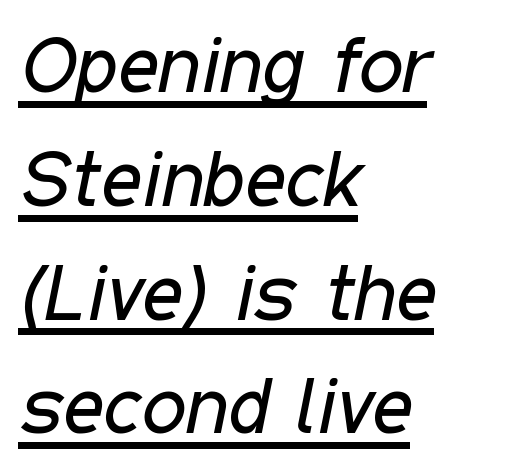
The image shows 79 px regular-weight, condensed type, italic (leaning right); set left-aligned, normal line spacing (1.44x), normal letter spacing, underlined; low stroke contrast and a medium x-height.
